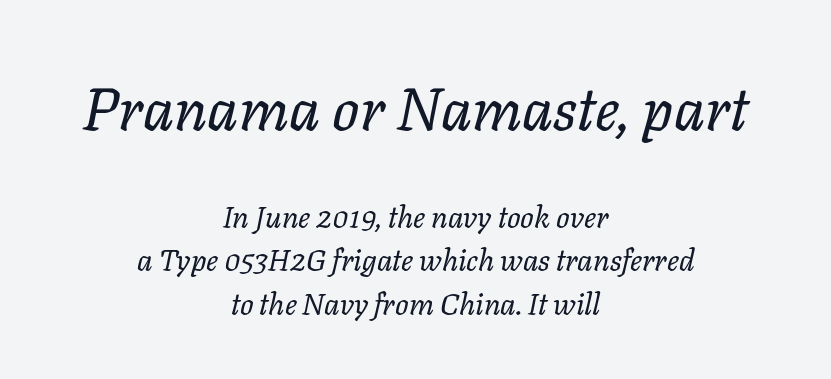
Q: Is the text bold? A: No.
Q: Is the text italic (slanted)? A: Yes, it leans right by about 11 degrees.
Q: Is the text underlined? A: No.
Q: How is the paragraph aligned? A: Centered.
Q: Is the spacing between letters normal or unusually wide? A: Normal.
Q: Is the spacing between lines tight, normal or loose? A: Normal.
Q: Which block of text is set in a larger size, the first (top) or the second (bottom)? A: The first (top) one.
Q: Width (condensed, normal, or wide)? A: Normal.
Q: Stroke contrast? A: Low.
Q: x-height? A: Medium.
Q: Monospaced? A: No.
